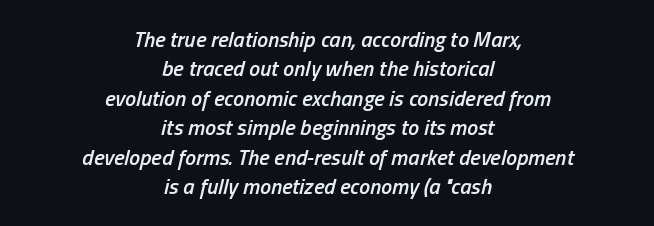
{"italic": "yes", "lean": "right", "slant_degrees": 13, "bold": "semi", "underline": "no", "align": "center", "line_spacing": "normal", "line_spacing_ratio": 1.34, "letter_spacing": "normal", "letter_spacing_em": 0.0, "glyph_px": 22}
